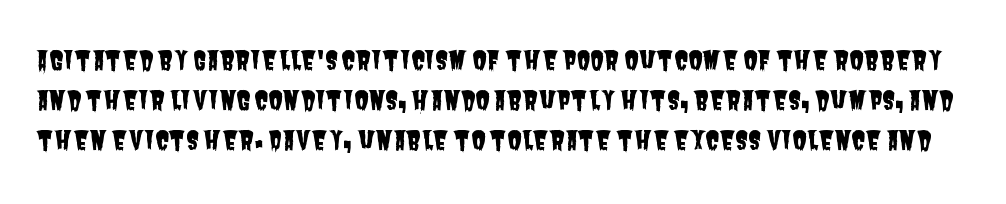
The image shows 26 px text type; set normal line spacing (1.54x), normal letter spacing, not underlined.
